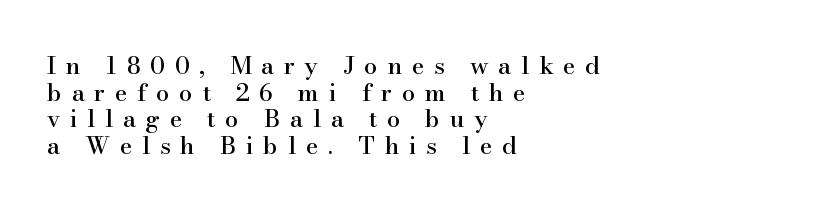
The image shows 24 px text type, upright; set left-aligned, tight line spacing (1.11x), unusually wide letter spacing (+0.4 em), not underlined.
